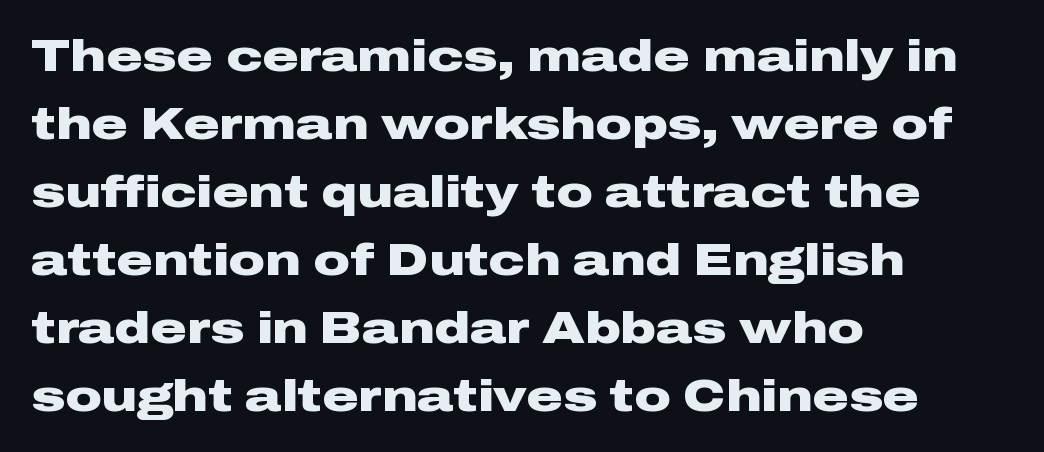
The image shows 45 px heavy, wide sans-serif type, upright; set left-aligned, normal line spacing (1.51x), normal letter spacing, not underlined; low stroke contrast and a medium x-height.
